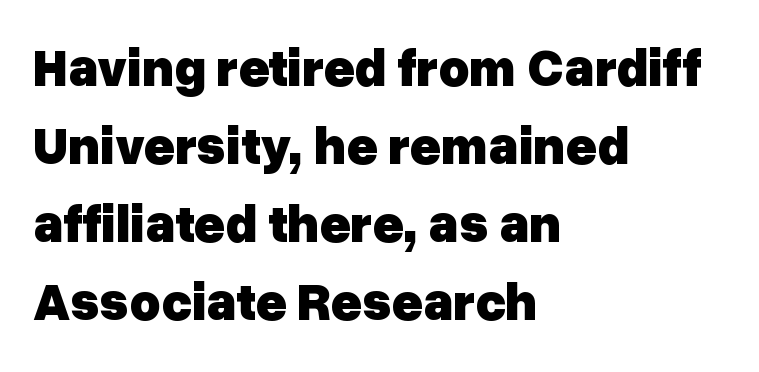
The image shows 53 px heavy sans-serif type, upright; set left-aligned, normal line spacing (1.47x), normal letter spacing, not underlined; low stroke contrast and a medium x-height.
